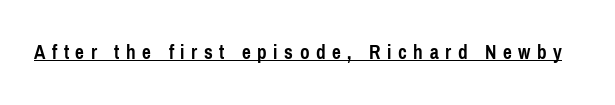
Decoration check: the copy is underlined. This is heavy type, rendered in bold. There is plenty of visible air inserted between adjacent glyphs. The type sits square on the baseline with zero lean.
